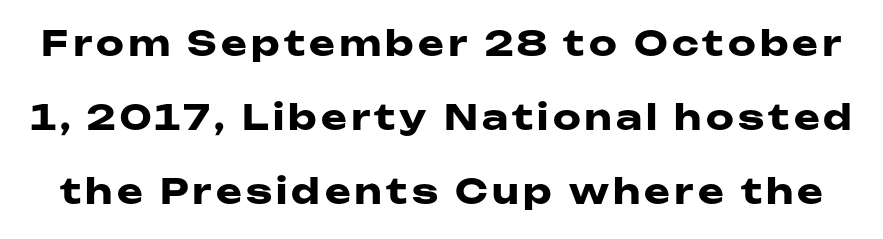
The space directly below the letters is spotless. Summary of weight: heavy, a full bold. Regarding serifs, this sample does without them. Note the varied advance widths — an 'i' is clearly narrower than an 'm'. This block would shrink considerably if given ordinary leading; it's expanded now. The axis of the letterforms is exactly vertical.
